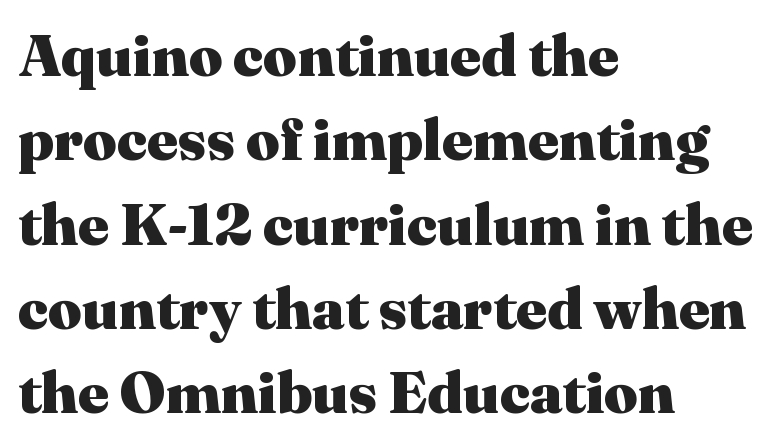
Proportional: the letters do not fall into vertical columns. It's the straight-up-and-down kind of type. Here the glyphs are tracked normally, forming tight word shapes. Are there feet on the stems? There are — it's a serif. Whoever set this chose a conventional vertical rhythm. Line starts are locked; line ends wander.
